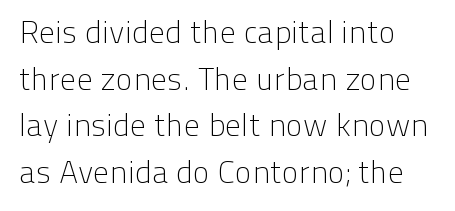
The weight would be labelled regular, book, light, or lighter still. Examine the stroke ends and you'll find no serifs. Each letter keeps its own natural width here, so spacing adapts to shape. No word sits above an underline. Here the glyphs are tracked normally, forming tight word shapes.
